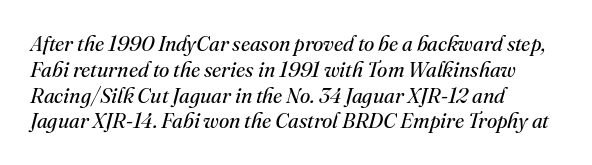
Q: Is the text bold? A: No.
Q: Is the text italic (slanted)? A: Yes, it leans right by about 16 degrees.
Q: Is the text underlined? A: No.
Q: How is the paragraph aligned? A: Left-aligned.
Q: Is the spacing between letters normal or unusually wide? A: Normal.
